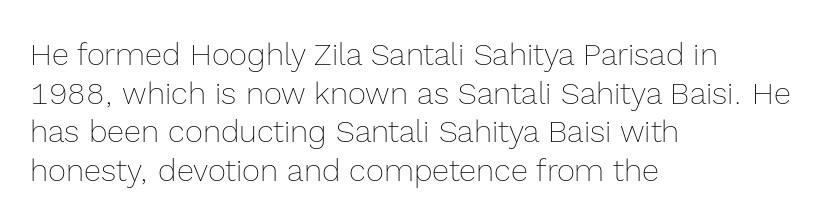
The image shows 31 px thin type, upright; set left-aligned, normal line spacing (1.25x), normal letter spacing, not underlined; a medium x-height.
